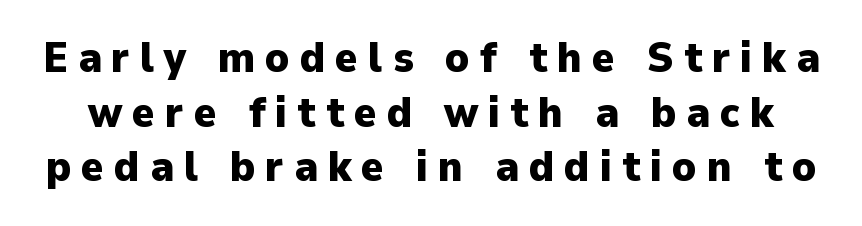
{"serif": "no", "italic": "no", "bold": "yes", "weight": "heavy", "width": "normal", "stroke_contrast": "low", "x_height": "medium", "monospaced": "no", "underline": "no", "line_spacing": "normal", "line_spacing_ratio": 1.27, "letter_spacing": "wide", "letter_spacing_em": 0.23, "glyph_px": 43}
